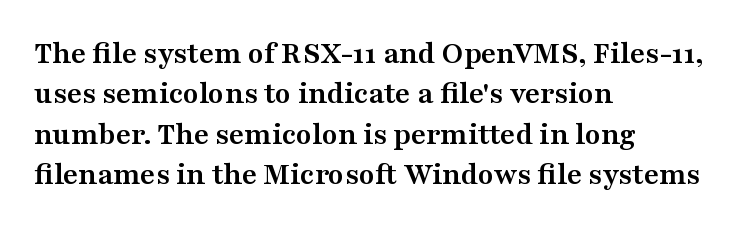
The image shows 32 px semibold, wide serif type, upright; set left-aligned, normal line spacing (1.26x), normal letter spacing, not underlined; medium stroke contrast and a medium x-height.
